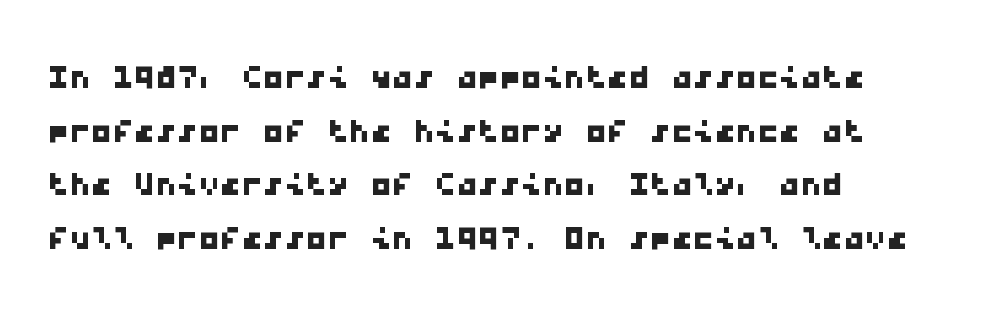
The image shows 43 px wide sans-serif type, monospaced; set left-aligned, normal line spacing (1.25x), normal letter spacing, not underlined; low stroke contrast and a medium x-height.
